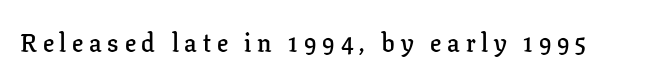
The face used here is a semibold: visibly heavier than regular, lighter than bold. Words float on clear page, feet unadorned. Unlike italic type, these characters show no tilt at all. Honestly, the letter spacing is so wide it's the main thing you notice.
